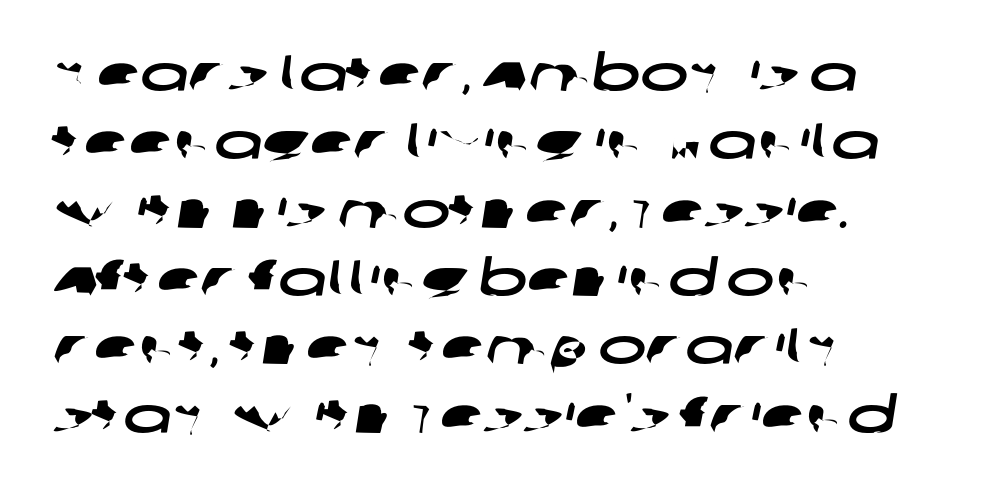
Q: Is the typeface a serif or a sans-serif typeface? A: Sans-serif.
Q: Is the text underlined? A: No.
Q: How is the paragraph aligned? A: Left-aligned.
Q: Is the spacing between letters normal or unusually wide? A: Normal.
Q: Is the spacing between lines tight, normal or loose? A: Normal.
Q: Width (condensed, normal, or wide)? A: Wide.
Q: Stroke contrast? A: Low.
Q: x-height? A: Large.
Q: Monospaced? A: No.
